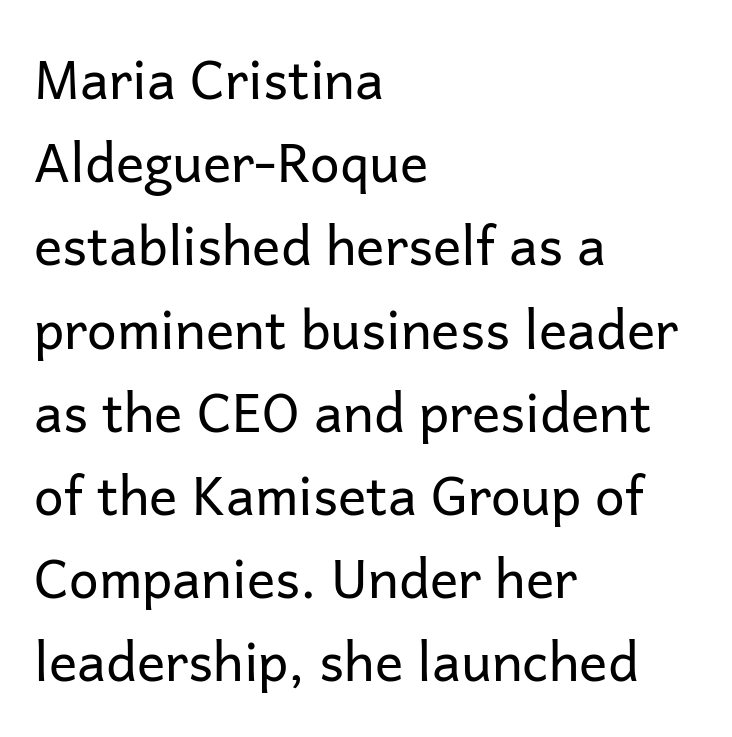
Q: Is the text bold? A: No.
Q: Is the text italic (slanted)? A: No, it is upright.
Q: Is the typeface a serif or a sans-serif typeface? A: Sans-serif.
Q: Is the text underlined? A: No.
Q: How is the paragraph aligned? A: Left-aligned.
Q: Is the spacing between letters normal or unusually wide? A: Normal.
Q: Is the spacing between lines tight, normal or loose? A: Normal.
Q: Width (condensed, normal, or wide)? A: Normal.
Q: Stroke contrast? A: Low.
Q: x-height? A: Medium.
Q: Monospaced? A: No.
